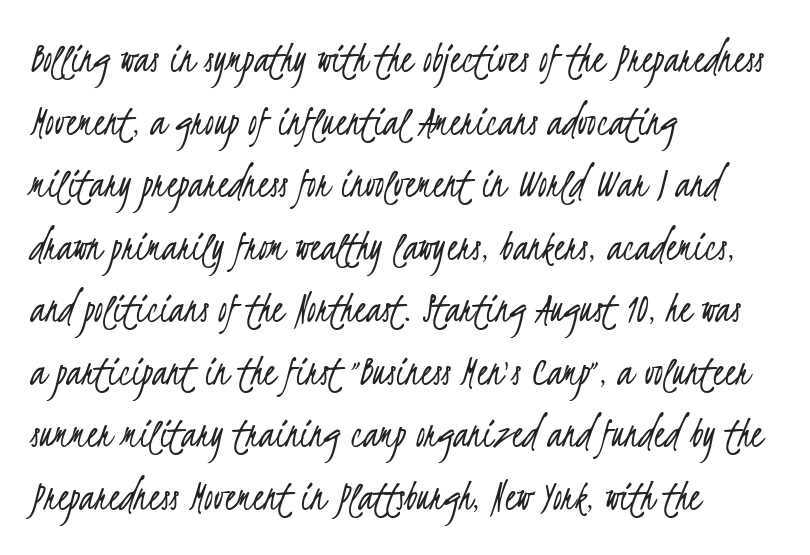
Q: Is the text bold? A: No.
Q: Is the typeface a serif or a sans-serif typeface? A: Sans-serif.
Q: Is the text underlined? A: No.
Q: How is the paragraph aligned? A: Left-aligned.
Q: Is the spacing between letters normal or unusually wide? A: Normal.
Q: Is the spacing between lines tight, normal or loose? A: Normal.
Q: Width (condensed, normal, or wide)? A: Condensed.
Q: Stroke contrast? A: Low.
Q: x-height? A: Small.
Q: Monospaced? A: No.
